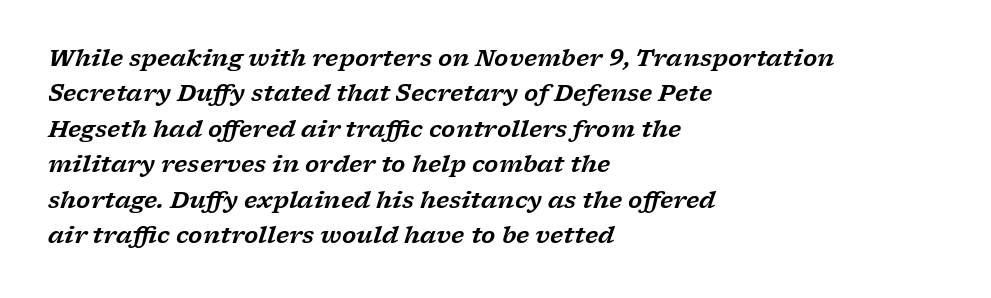
The compositor pushed each line to the left boundary. It's the slanting kind of type. The rendering uses a moderate line-height, typical for paragraphs. Letter spacing: default. Quick note: underline off.
